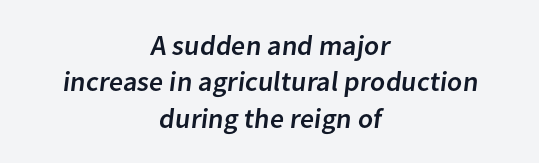
Q: Is the typeface a serif or a sans-serif typeface? A: Sans-serif.
Q: Is the text underlined? A: No.
Q: How is the paragraph aligned? A: Centered.
Q: Is the spacing between letters normal or unusually wide? A: Normal.
Q: Is the spacing between lines tight, normal or loose? A: Normal.
Q: Width (condensed, normal, or wide)? A: Normal.
Q: Stroke contrast? A: Low.
Q: x-height? A: Medium.
Q: Monospaced? A: No.
